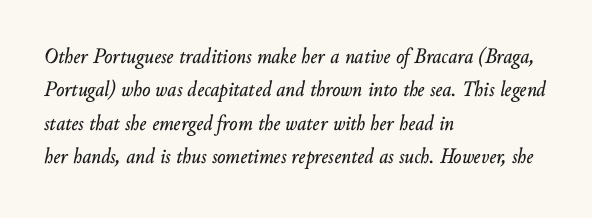
Q: Is the text italic (slanted)? A: Yes, it leans right by about 10 degrees.
Q: Is the text underlined? A: No.
Q: How is the paragraph aligned? A: Left-aligned.
Q: Is the spacing between letters normal or unusually wide? A: Normal.
Q: Is the spacing between lines tight, normal or loose? A: Normal.
